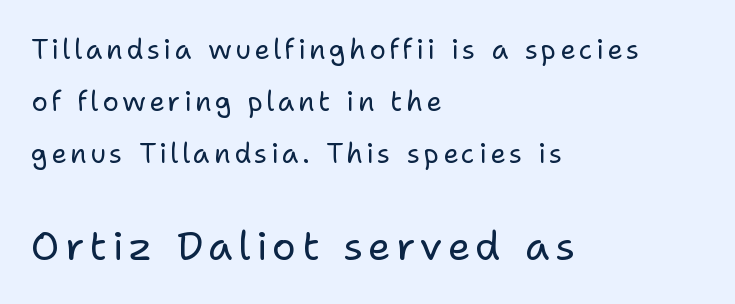
The image shows 40 px regular-weight sans-serif type, upright; set left-aligned, loose line spacing (1.92x), not underlined; the second (bottom) block is 1.48x larger; low stroke contrast and a medium x-height.
